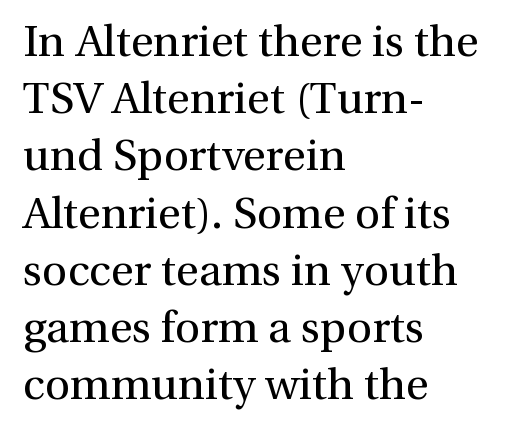
Q: Is the text bold? A: No.
Q: Is the text italic (slanted)? A: No, it is upright.
Q: Is the typeface a serif or a sans-serif typeface? A: Serif.
Q: Is the text underlined? A: No.
Q: How is the paragraph aligned? A: Left-aligned.
Q: Is the spacing between letters normal or unusually wide? A: Normal.
Q: Is the spacing between lines tight, normal or loose? A: Normal.
Q: Width (condensed, normal, or wide)? A: Normal.
Q: x-height? A: Medium.
Q: Monospaced? A: No.
